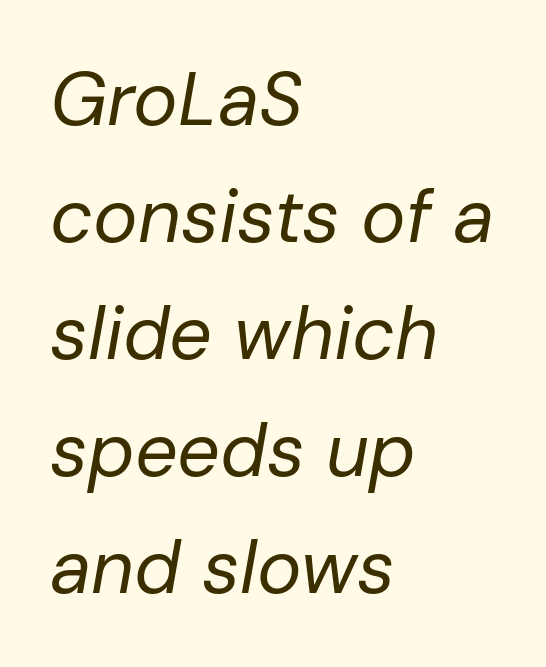
Q: Is the text bold? A: No.
Q: Is the text italic (slanted)? A: Yes, it leans right by about 10 degrees.
Q: Is the text underlined? A: No.
Q: How is the paragraph aligned? A: Left-aligned.
Q: Is the spacing between letters normal or unusually wide? A: Normal.
Q: Is the spacing between lines tight, normal or loose? A: Normal.
Q: Width (condensed, normal, or wide)? A: Normal.
Q: Stroke contrast? A: Low.
Q: x-height? A: Medium.
Q: Monospaced? A: No.
